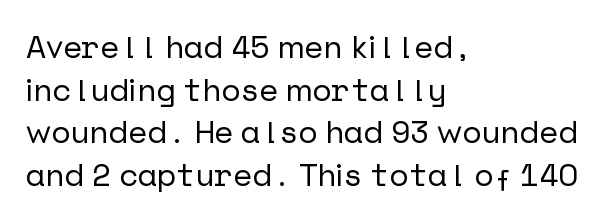
Q: Is the text italic (slanted)? A: No, it is upright.
Q: Is the typeface a serif or a sans-serif typeface? A: Sans-serif.
Q: Is the text underlined? A: No.
Q: How is the paragraph aligned? A: Left-aligned.
Q: Is the spacing between letters normal or unusually wide? A: Normal.
Q: Is the spacing between lines tight, normal or loose? A: Normal.
Q: Width (condensed, normal, or wide)? A: Normal.
Q: Stroke contrast? A: Low.
Q: x-height? A: Medium.
